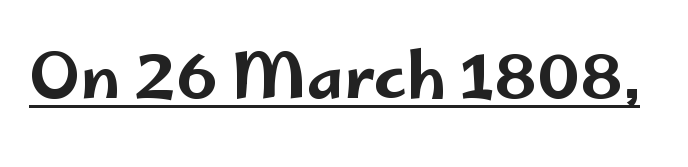
Q: Is the text italic (slanted)? A: No, it is upright.
Q: Is the typeface a serif or a sans-serif typeface? A: Sans-serif.
Q: Is the text underlined? A: Yes.
Q: Is the spacing between letters normal or unusually wide? A: Normal.
Q: Width (condensed, normal, or wide)? A: Wide.
Q: Stroke contrast? A: Low.
Q: x-height? A: Small.
Q: Monospaced? A: No.
